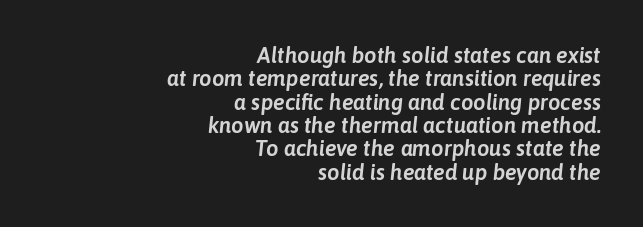
Q: Is the text italic (slanted)? A: Yes, it leans right by about 6 degrees.
Q: Is the text underlined? A: No.
Q: How is the paragraph aligned? A: Right-aligned.
Q: Is the spacing between letters normal or unusually wide? A: Normal.
Q: Is the spacing between lines tight, normal or loose? A: Tight.
